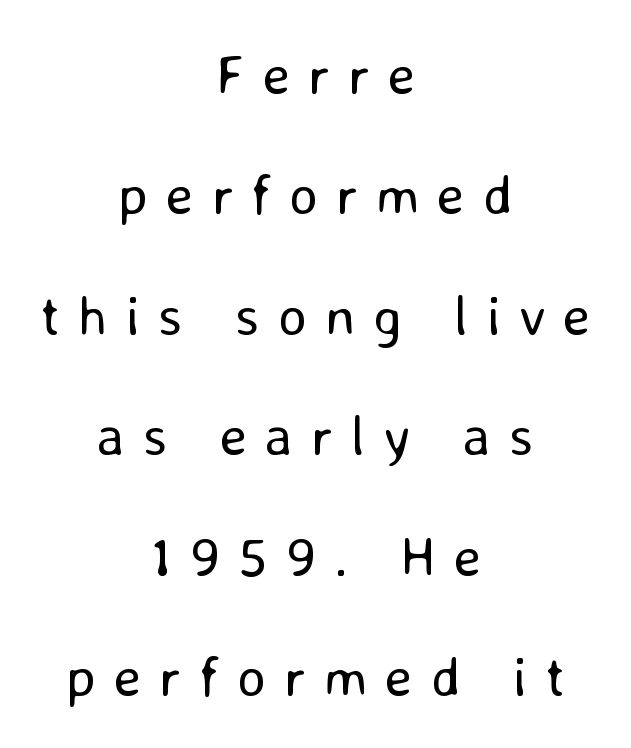
There is plenty of visible air inserted between adjacent glyphs. The space between consecutive lines is lavish. A typesetter would call this proportional, since set widths differ per character. To sum up the face: it is a sans, with no serifs. Visually the block forms a symmetrical silhouette, jagged on both flanks. Notice how the stems are strictly vertical — no italics here.
